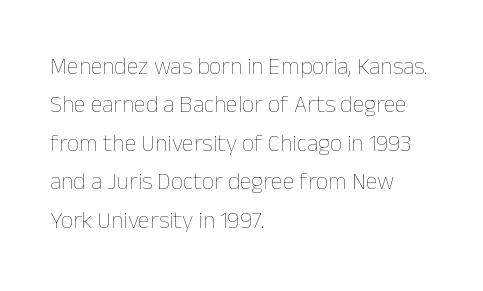
Plain, unruled lines of type. No heavy texture on the line: the type isn't bold. Look at the tracking — it's just the regular setting, nothing added. The axis of the letterforms is exactly vertical. The rows are spaced the way most documents space them.
